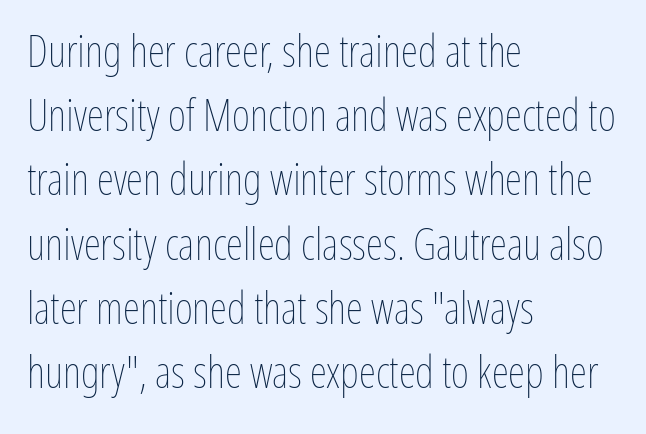
{"italic": "no", "bold": "no", "weight": "thin", "width": "condensed", "stroke_contrast": "low", "x_height": "medium", "monospaced": "no", "underline": "no", "align": "left", "line_spacing": "normal", "line_spacing_ratio": 1.46, "letter_spacing": "normal", "letter_spacing_em": 0.0, "glyph_px": 44}
